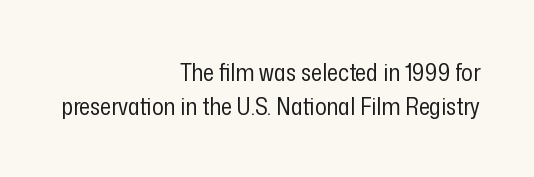
The image shows 24 px text type, upright; set right-aligned, normal line spacing (1.4x), normal letter spacing, not underlined.
